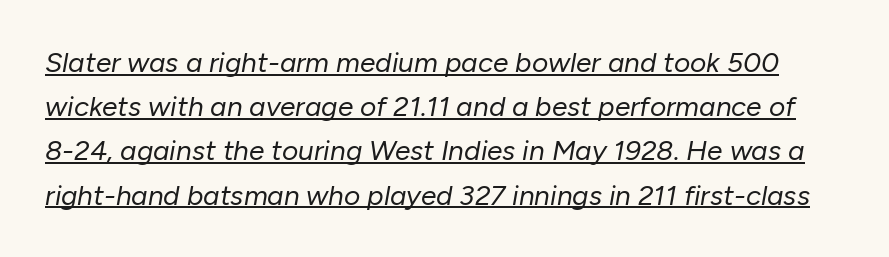
The image shows 28 px regular-weight type, italic (leaning right); set normal line spacing (1.58x), normal letter spacing, underlined; low stroke contrast and a medium x-height.
